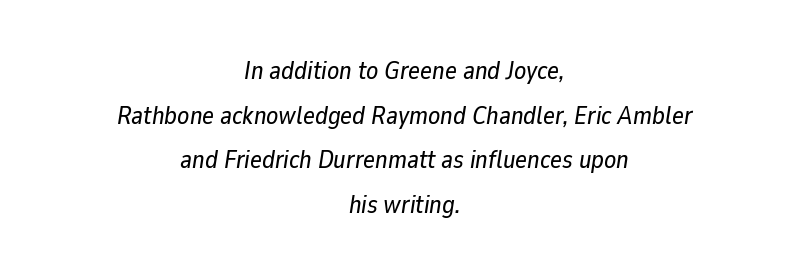
Q: Is the text italic (slanted)? A: Yes, it leans right by about 9 degrees.
Q: Is the text underlined? A: No.
Q: How is the paragraph aligned? A: Centered.
Q: Is the spacing between letters normal or unusually wide? A: Normal.
